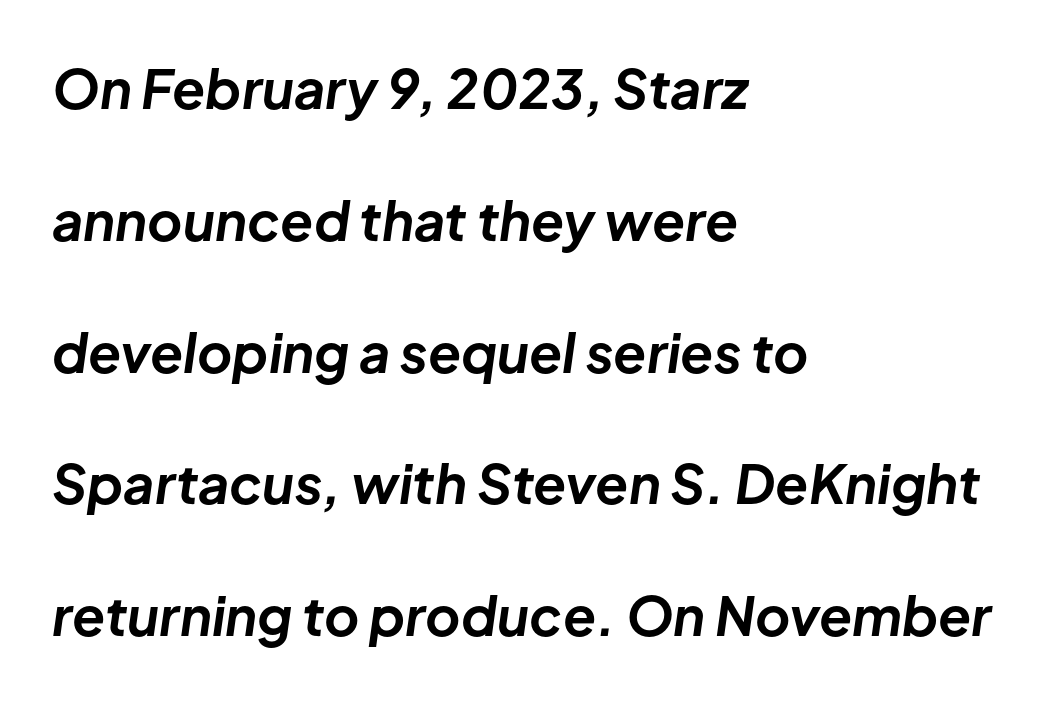
{"italic": "yes", "lean": "right", "slant_degrees": 8, "bold": "yes", "weight": "bold", "width": "normal", "stroke_contrast": "low", "x_height": "medium", "monospaced": "no", "underline": "no", "align": "left", "line_spacing": "loose", "line_spacing_ratio": 2.44, "letter_spacing": "normal", "letter_spacing_em": 0.0, "glyph_px": 54}
